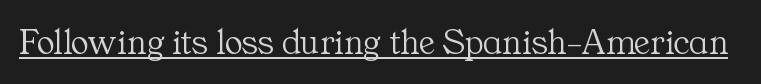
The rendering uses natural spacing where letterforms have individual widths. To sum up the face: it has serifs. Is the stroke heavy? The answer is a plain regular-or-lighter. The face used here appears with an underline applied.
